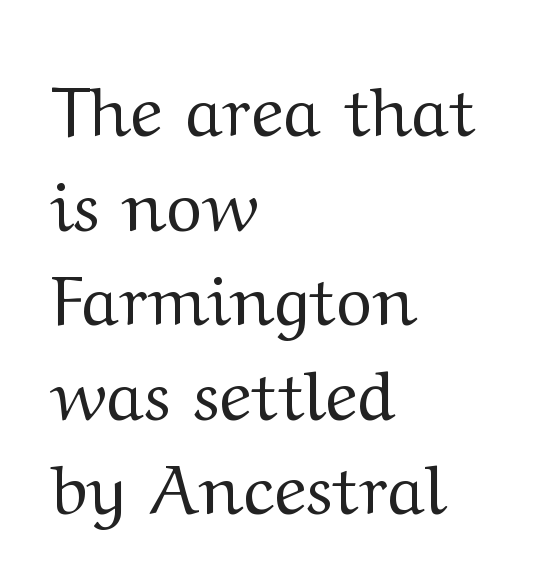
Where is the straight margin? On the left. Stem width sits at or under what a default text font uses. The face used here is proportionally spaced, like ordinary book or web type. The lettering stays uniformly vertical, giving the passage a roman look.
